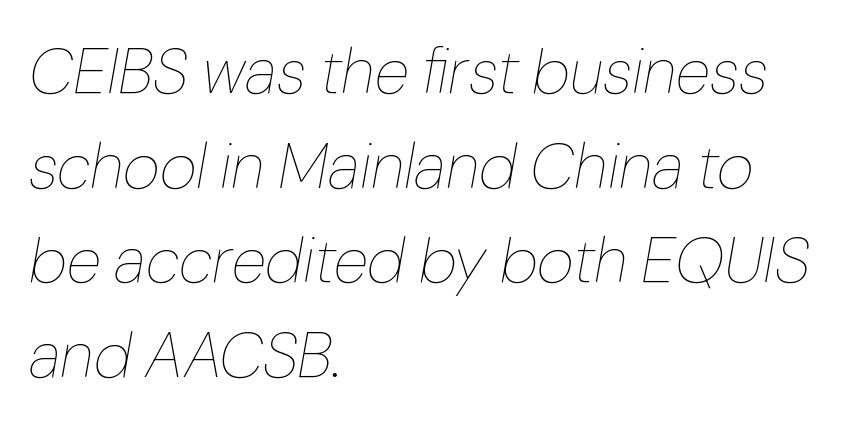
The image shows 64 px thin type, italic (leaning right); set left-aligned, normal line spacing (1.48x), normal letter spacing, not underlined; low stroke contrast and a medium x-height.
